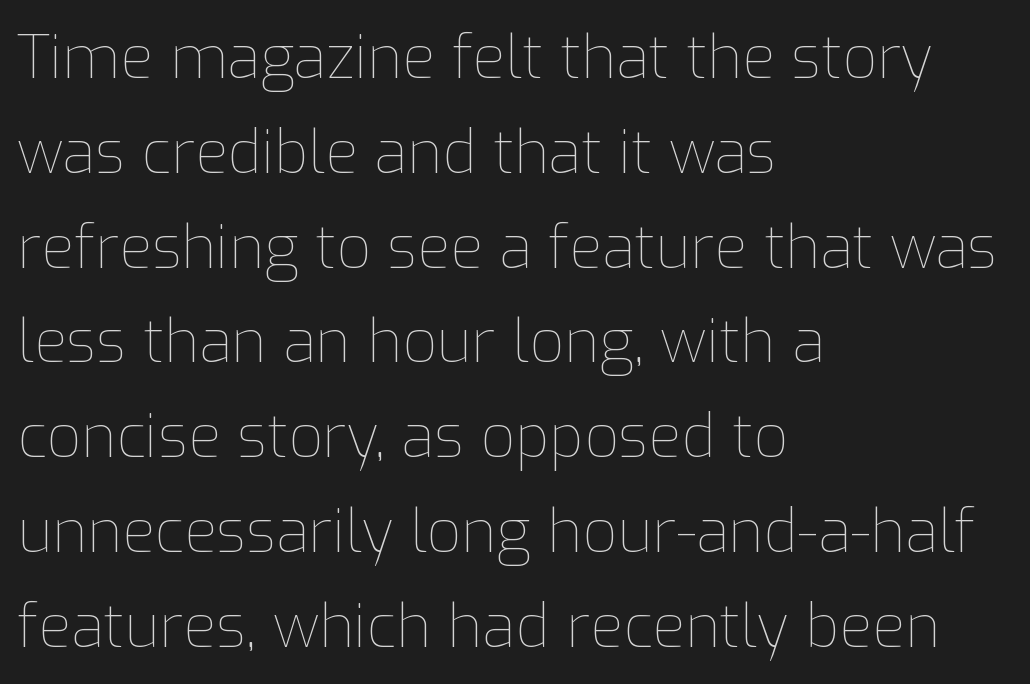
{"italic": "no", "bold": "no", "weight": "thin", "width": "normal", "stroke_contrast": "low", "x_height": "medium", "monospaced": "no", "underline": "no", "align": "left", "line_spacing": "normal", "line_spacing_ratio": 1.58, "letter_spacing": "normal", "letter_spacing_em": 0.0, "glyph_px": 60}
